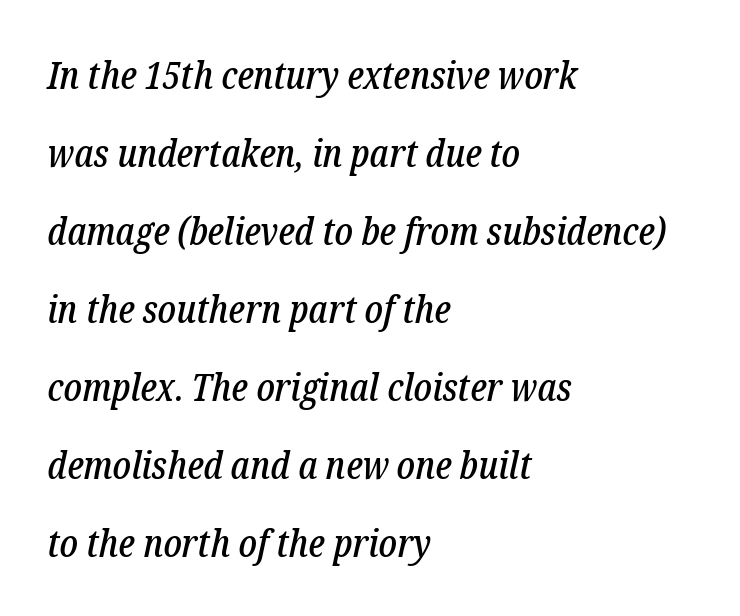
Q: Is the text italic (slanted)? A: Yes, it leans right by about 12 degrees.
Q: Is the typeface a serif or a sans-serif typeface? A: Serif.
Q: Is the text underlined? A: No.
Q: How is the paragraph aligned? A: Left-aligned.
Q: Is the spacing between letters normal or unusually wide? A: Normal.
Q: Is the spacing between lines tight, normal or loose? A: Loose.
Q: Width (condensed, normal, or wide)? A: Condensed.
Q: Stroke contrast? A: Low.
Q: x-height? A: Medium.
Q: Monospaced? A: No.
